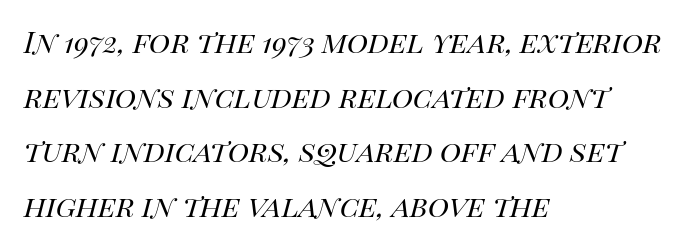
{"italic": "yes", "lean": "right", "slant_degrees": 14, "bold": "no", "weight": "regular", "width": "normal", "stroke_contrast": "high", "x_height": "large", "monospaced": "no", "underline": "no", "align": "left", "line_spacing": "normal", "line_spacing_ratio": 1.52, "letter_spacing": "normal", "letter_spacing_em": 0.0, "glyph_px": 36}
